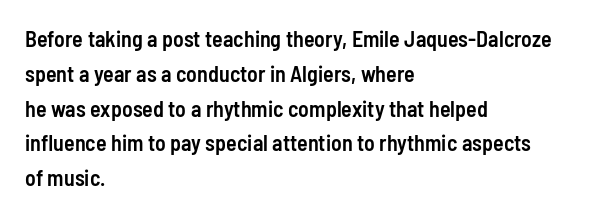
The image shows 22 px text type, upright; set left-aligned, normal line spacing (1.58x), normal letter spacing, not underlined.
